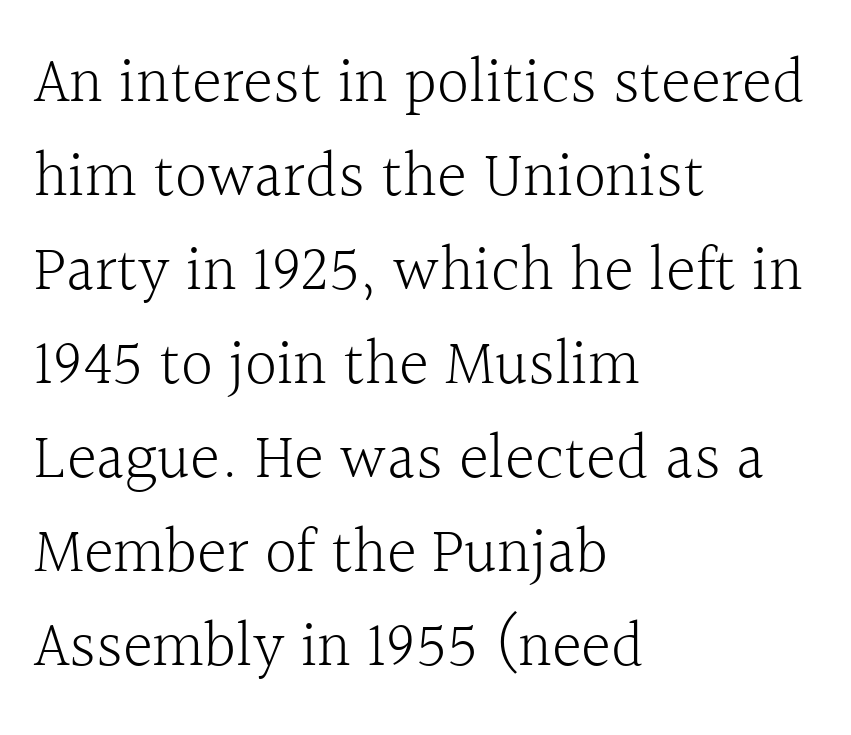
{"serif": "yes", "italic": "no", "bold": "no", "weight": "light", "width": "normal", "x_height": "medium", "monospaced": "no", "underline": "no", "align": "left", "line_spacing": "normal", "line_spacing_ratio": 1.47, "letter_spacing": "normal", "letter_spacing_em": 0.0, "glyph_px": 64}
